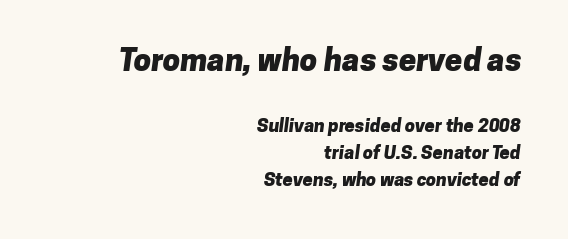
Look at the tracking — it's just the regular setting, nothing added. Does the bottom block carry the larger type? No, the top block does. This sample uses a sans-serif face. This sample keeps an unexceptional amount of space between lines. Heft: maximum for text — a bold. Descender tails drop into unmarked territory.
